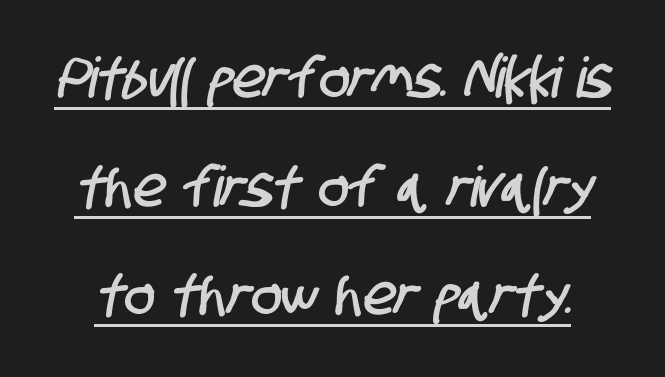
{"serif": "no", "width": "condensed", "stroke_contrast": "low", "x_height": "large", "monospaced": "no", "underline": "yes", "line_spacing": "loose", "line_spacing_ratio": 1.94, "letter_spacing": "normal", "letter_spacing_em": 0.0, "glyph_px": 56}
